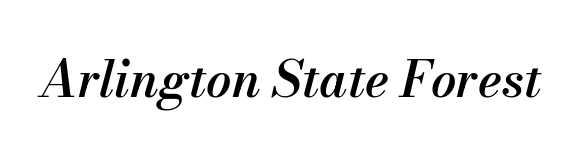
{"italic": "yes", "lean": "right", "slant_degrees": 13, "bold": "semi", "weight": "semibold", "width": "normal", "stroke_contrast": "medium", "x_height": "small", "monospaced": "no", "underline": "no", "letter_spacing": "normal", "letter_spacing_em": 0.0, "glyph_px": 50}
